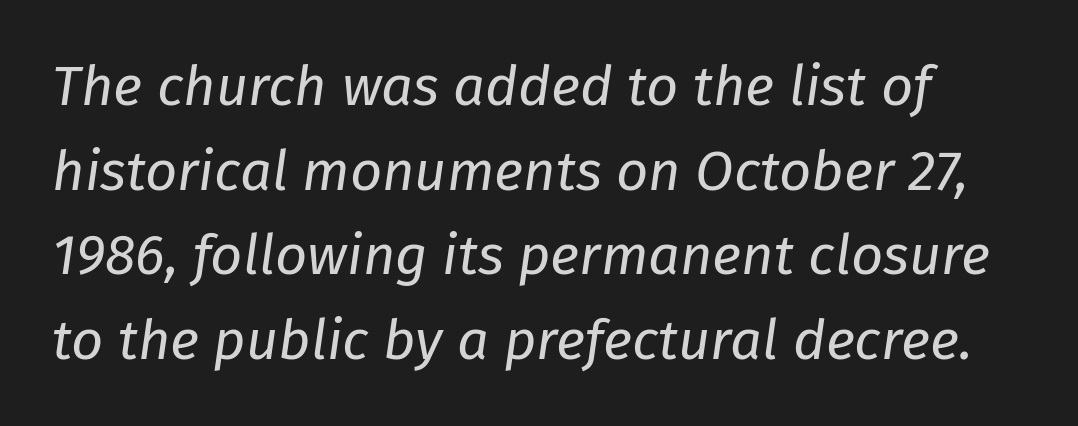
The image shows 56 px regular-weight type, italic (leaning right); set normal line spacing (1.51x), normal letter spacing, not underlined; low stroke contrast and a medium x-height.
